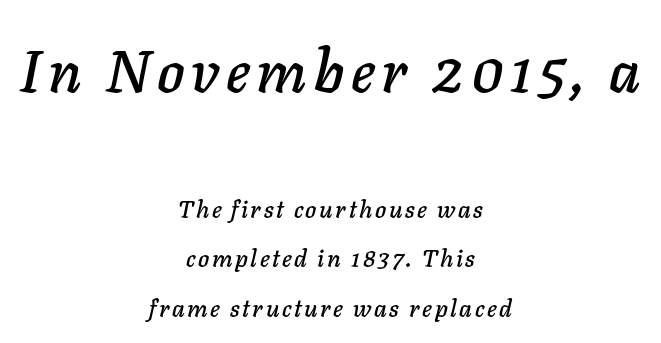
Q: Is the text italic (slanted)? A: Yes, it leans right by about 11 degrees.
Q: Is the text underlined? A: No.
Q: How is the paragraph aligned? A: Centered.
Q: Is the spacing between lines tight, normal or loose? A: Loose.
Q: Which block of text is set in a larger size, the first (top) or the second (bottom)? A: The first (top) one.
Q: Width (condensed, normal, or wide)? A: Normal.
Q: Stroke contrast? A: Low.
Q: x-height? A: Medium.
Q: Monospaced? A: No.
